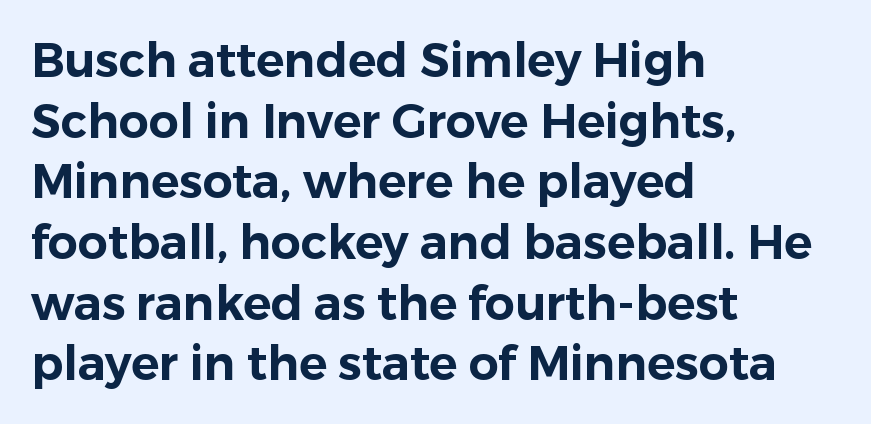
This is sans-serif lettering, the kind often seen on screens and signage. The passage is arranged the way most books set body copy — flush left. Italic? Not at all — the glyphs are vertical. Normally led — the rows are evenly, conventionally spaced. Words float on clear page, feet unadorned.
